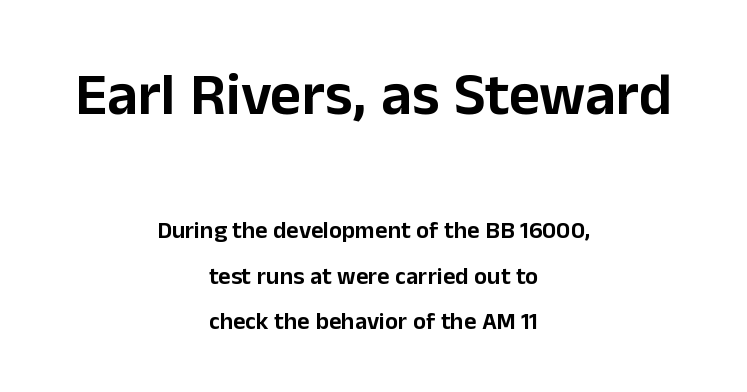
{"serif": "no", "italic": "no", "width": "normal", "stroke_contrast": "low", "x_height": "medium", "monospaced": "no", "underline": "no", "align": "center", "line_spacing_ratio": 1.89, "letter_spacing": "normal", "letter_spacing_em": 0.0, "larger_block": "first", "size_ratio": 2.5, "glyph_px": 60}
